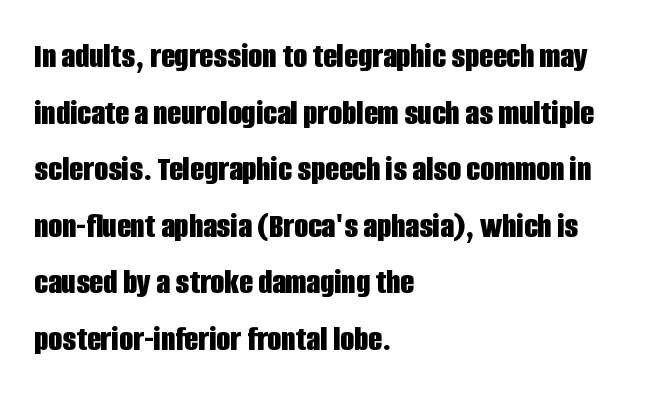
{"serif": "no", "italic": "no", "bold": "yes", "weight": "bold", "width": "condensed", "stroke_contrast": "low", "x_height": "large", "monospaced": "no", "underline": "no", "align": "left", "line_spacing": "normal", "line_spacing_ratio": 1.57, "letter_spacing": "normal", "letter_spacing_em": 0.0, "glyph_px": 36}
